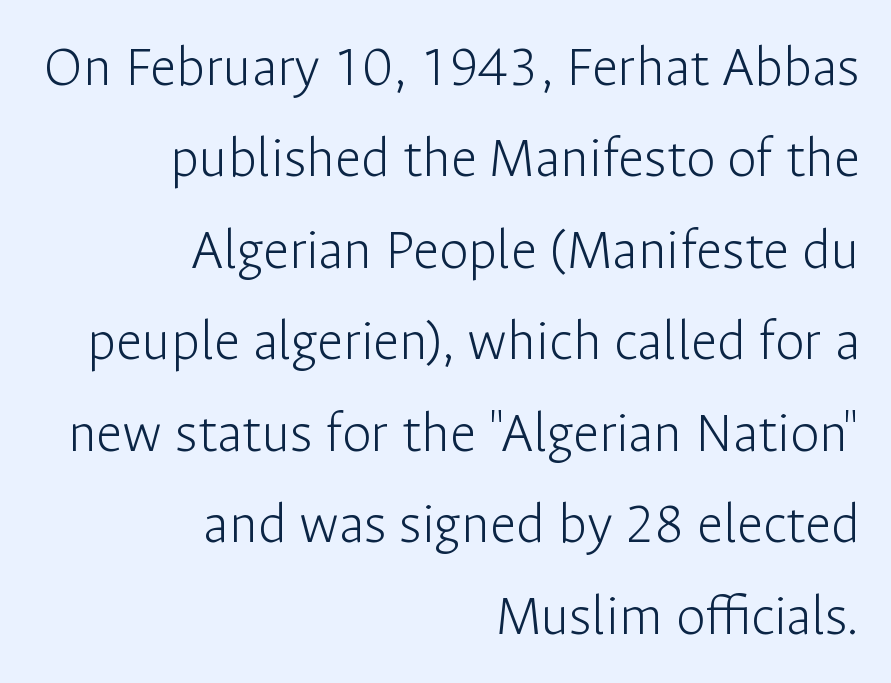
{"serif": "no", "italic": "no", "bold": "no", "weight": "light", "width": "normal", "stroke_contrast": "low", "x_height": "medium", "monospaced": "no", "underline": "no", "align": "right", "line_spacing": "normal", "line_spacing_ratio": 1.55, "letter_spacing": "normal", "letter_spacing_em": 0.0, "glyph_px": 59}
